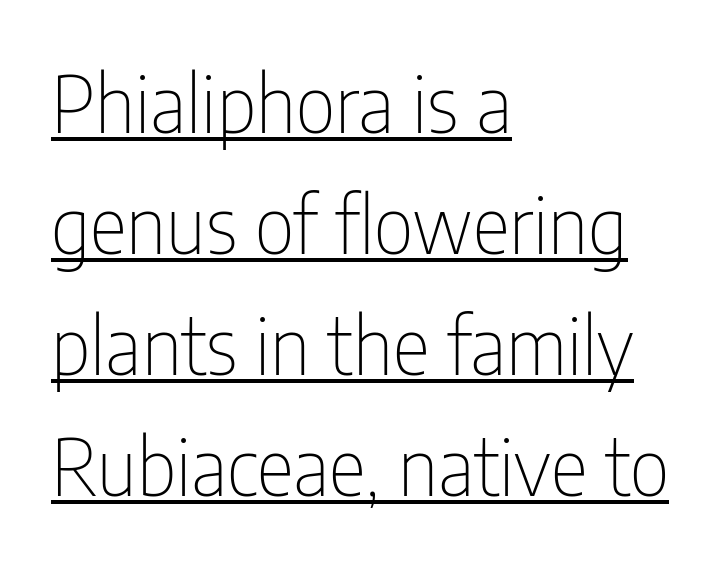
Q: Is the text bold? A: No.
Q: Is the text italic (slanted)? A: No, it is upright.
Q: Is the typeface a serif or a sans-serif typeface? A: Sans-serif.
Q: Is the text underlined? A: Yes.
Q: How is the paragraph aligned? A: Left-aligned.
Q: Is the spacing between letters normal or unusually wide? A: Normal.
Q: Is the spacing between lines tight, normal or loose? A: Normal.
Q: Width (condensed, normal, or wide)? A: Condensed.
Q: Stroke contrast? A: Low.
Q: x-height? A: Medium.
Q: Monospaced? A: No.
